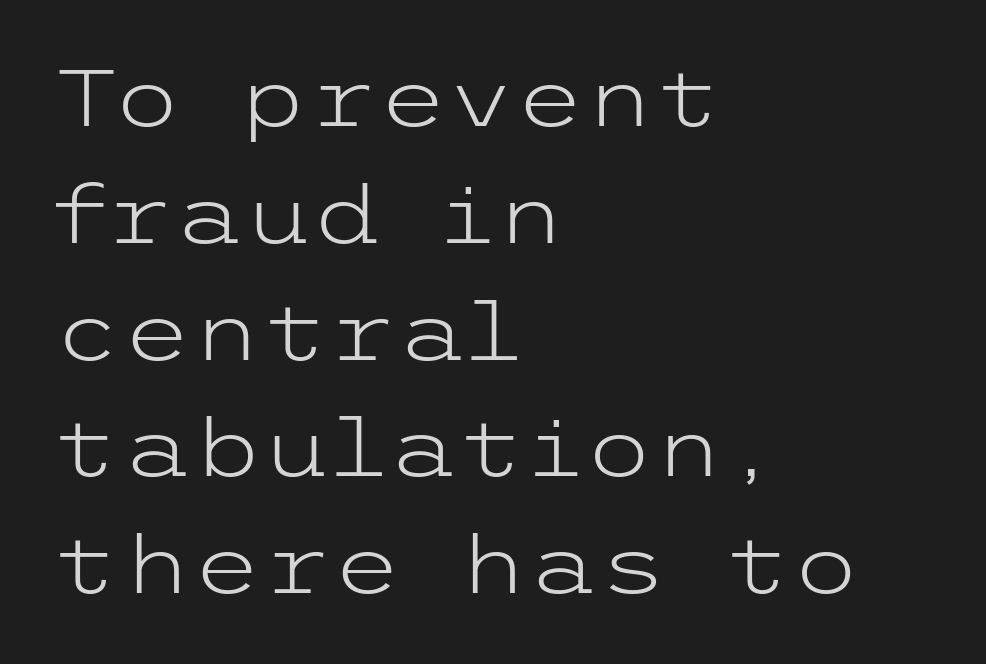
Q: Is the text bold? A: No.
Q: Is the text italic (slanted)? A: No, it is upright.
Q: Is the typeface a serif or a sans-serif typeface? A: Sans-serif.
Q: Is the text underlined? A: No.
Q: How is the paragraph aligned? A: Left-aligned.
Q: Is the spacing between letters normal or unusually wide? A: Normal.
Q: Is the spacing between lines tight, normal or loose? A: Normal.
Q: Width (condensed, normal, or wide)? A: Wide.
Q: Stroke contrast? A: Low.
Q: x-height? A: Medium.
